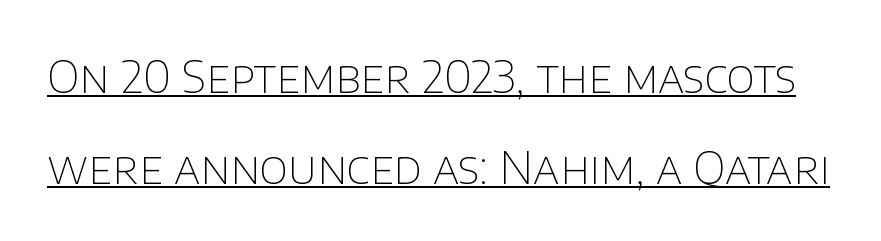
The image shows 44 px thin sans-serif type, upright; set loose line spacing (2.06x), normal letter spacing, underlined; low stroke contrast and a large x-height.
